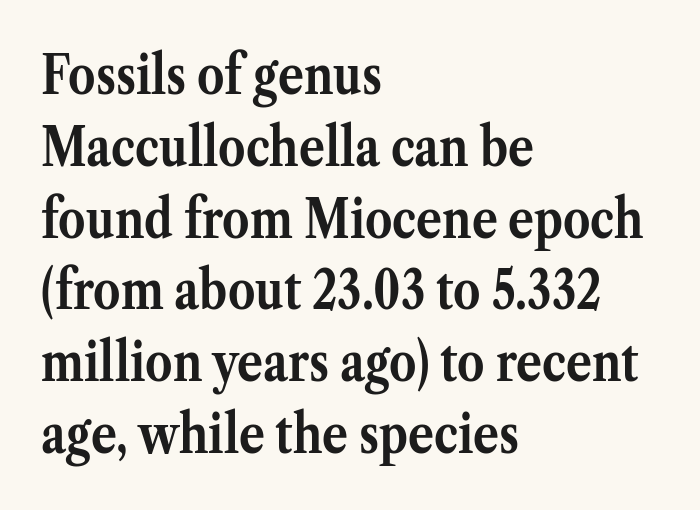
{"serif": "yes", "italic": "no", "bold": "yes", "weight": "semibold", "width": "normal", "stroke_contrast": "medium", "x_height": "medium", "monospaced": "no", "underline": "no", "align": "left", "line_spacing": "normal", "line_spacing_ratio": 1.33, "letter_spacing": "normal", "letter_spacing_em": 0.0, "glyph_px": 54}
